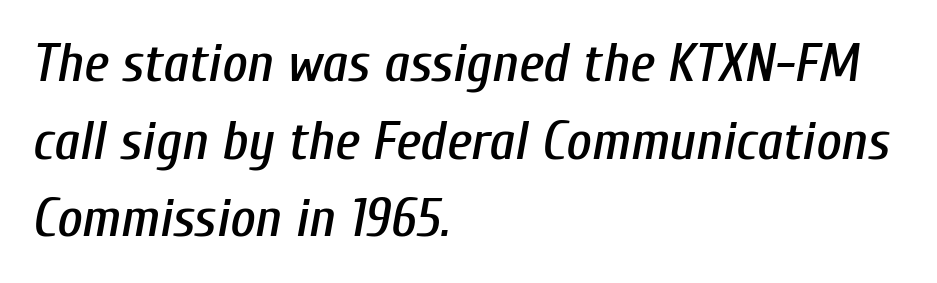
{"italic": "yes", "lean": "right", "slant_degrees": 10, "width": "condensed", "stroke_contrast": "low", "x_height": "medium", "monospaced": "no", "underline": "no", "align": "left", "line_spacing": "normal", "line_spacing_ratio": 1.41, "letter_spacing": "normal", "letter_spacing_em": 0.0, "glyph_px": 55}
